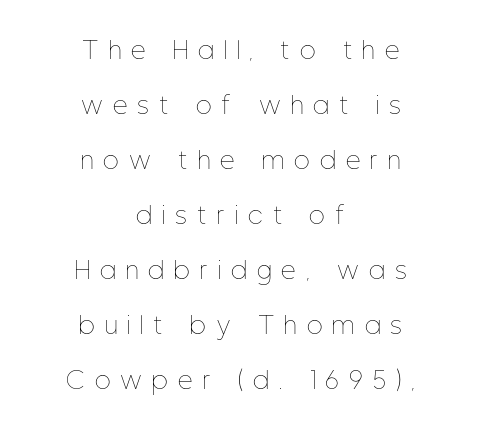
The specimen omits any rule beneath the text block's lines. Is there any slant? The stems are plumb. Each word looks stretched out because of the extra space between its letters. Is there much room between lines? Yes — plenty of vertical air separates them. In CSS terms this would be text-align: center.
